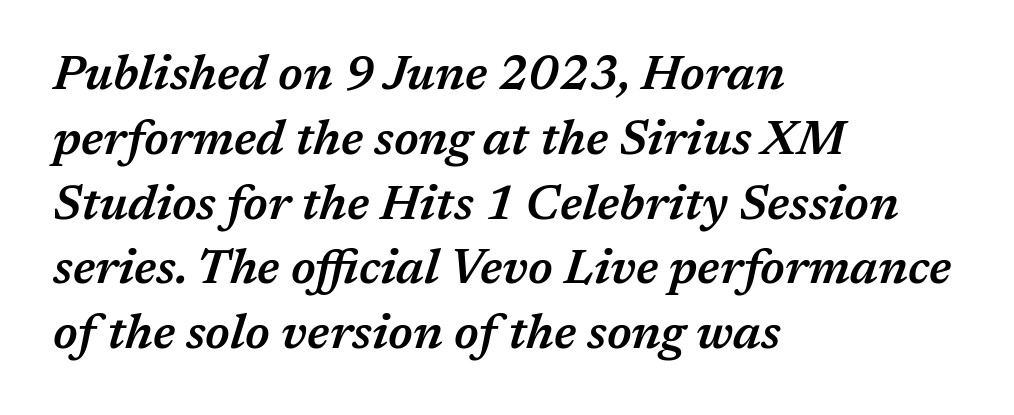
{"italic": "yes", "lean": "right", "slant_degrees": 17, "bold": "semi", "weight": "semibold", "width": "normal", "stroke_contrast": "medium", "x_height": "medium", "monospaced": "no", "underline": "no", "align": "left", "line_spacing": "normal", "line_spacing_ratio": 1.35, "letter_spacing": "normal", "letter_spacing_em": 0.0, "glyph_px": 48}
